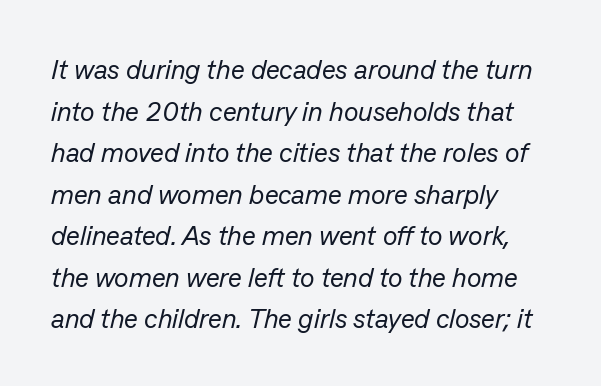
Which margin do the lines hug? The left one — the right edge is uneven. Does the lettering tilt? It does — this is italic. The vertical gap from one line to the next is medium. Unbolded letterforms with no extra heft. Spacing between characters is what you'd get straight out of the box. The gap between lines stays unmarked.
